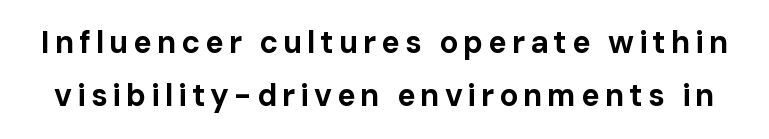
The image shows 31 px bold sans-serif type, upright; set line spacing 1.71x, not underlined; low stroke contrast and a medium x-height.
